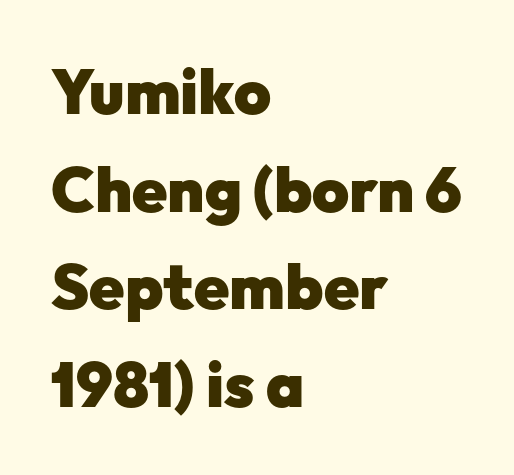
{"serif": "no", "italic": "no", "bold": "yes", "weight": "heavy", "width": "normal", "stroke_contrast": "low", "x_height": "medium", "monospaced": "no", "underline": "no", "align": "left", "line_spacing": "normal", "line_spacing_ratio": 1.55, "letter_spacing": "normal", "letter_spacing_em": 0.0, "glyph_px": 63}
